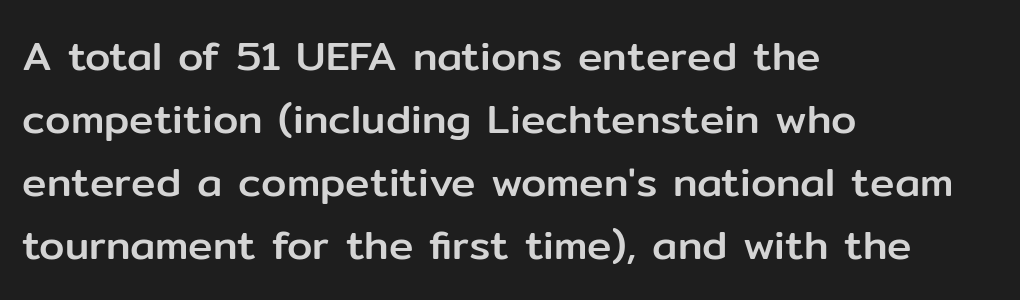
The image shows 41 px sans-serif type, upright; set left-aligned, normal line spacing (1.54x), normal letter spacing, not underlined; low stroke contrast and a medium x-height.
